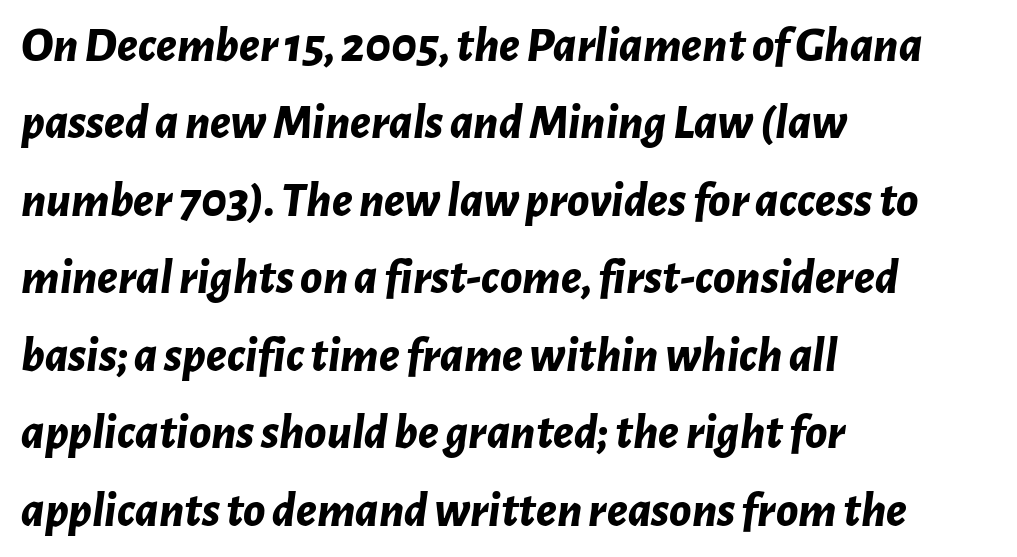
The image shows 50 px bold type, italic (leaning right); set left-aligned, normal line spacing (1.55x), normal letter spacing, not underlined; low stroke contrast and a medium x-height.
